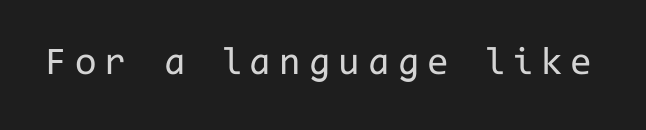
Q: Is the text bold? A: No.
Q: Is the text italic (slanted)? A: No, it is upright.
Q: Is the typeface a serif or a sans-serif typeface? A: Sans-serif.
Q: Is the text underlined? A: No.
Q: Is the spacing between letters normal or unusually wide? A: Unusually wide.
Q: Width (condensed, normal, or wide)? A: Normal.
Q: Stroke contrast? A: Low.
Q: x-height? A: Medium.
Q: Monospaced? A: Yes.
